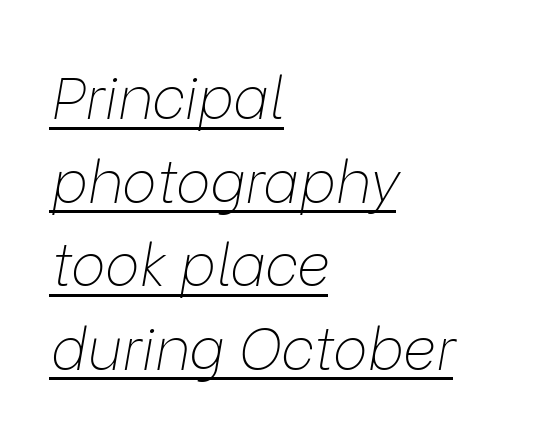
The image shows 58 px thin type, italic (leaning right); set left-aligned, normal line spacing (1.44x), normal letter spacing, underlined; low stroke contrast and a medium x-height.
